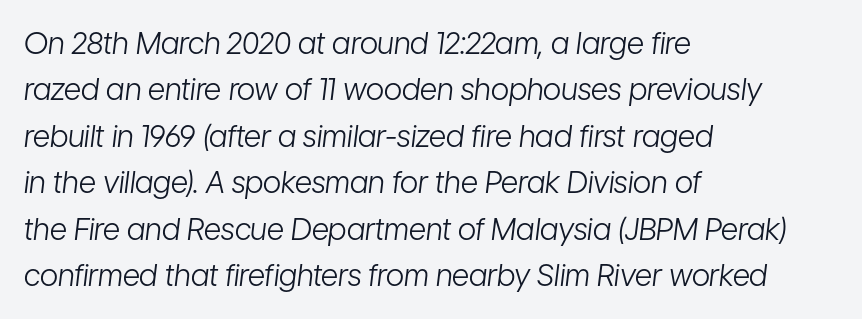
The image shows 30 px light, condensed type, italic (leaning right); set left-aligned, normal line spacing (1.55x), normal letter spacing, not underlined; low stroke contrast and a medium x-height.
